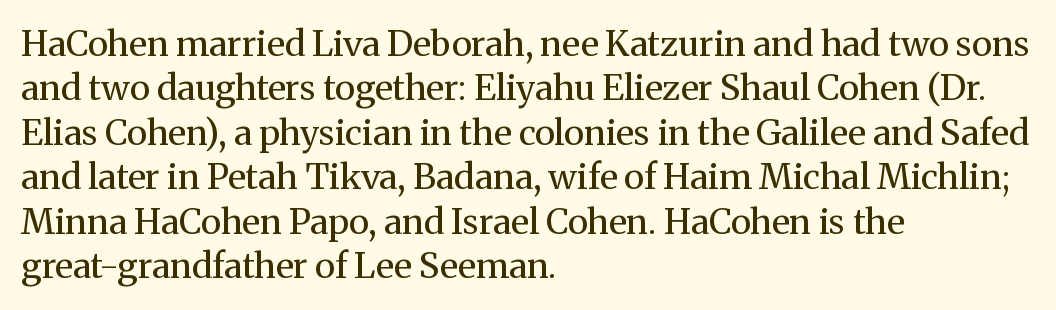
The image shows 35 px regular-weight serif type, upright; set left-aligned, normal line spacing (1.27x), normal letter spacing, not underlined; medium stroke contrast and a medium x-height.
